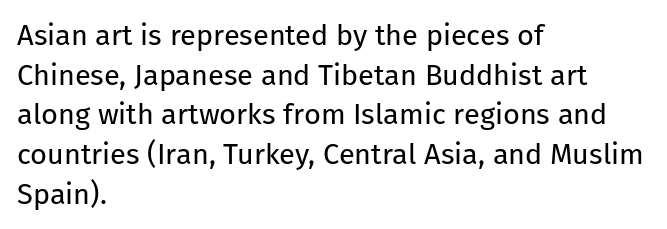
Q: Is the text bold? A: No.
Q: Is the text italic (slanted)? A: No, it is upright.
Q: Is the typeface a serif or a sans-serif typeface? A: Sans-serif.
Q: Is the text underlined? A: No.
Q: How is the paragraph aligned? A: Left-aligned.
Q: Is the spacing between letters normal or unusually wide? A: Normal.
Q: Is the spacing between lines tight, normal or loose? A: Normal.
Q: Width (condensed, normal, or wide)? A: Normal.
Q: Stroke contrast? A: Low.
Q: x-height? A: Medium.
Q: Monospaced? A: No.
